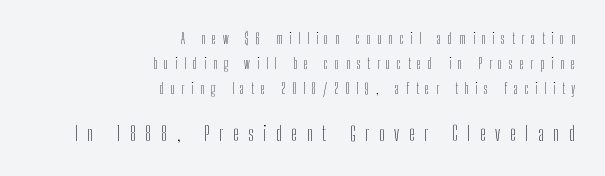
The image shows 20 px text type, upright; set right-aligned, line spacing 1.78x, unusually wide letter spacing (+0.48 em), not underlined; the second (bottom) block is 1.43x larger.
